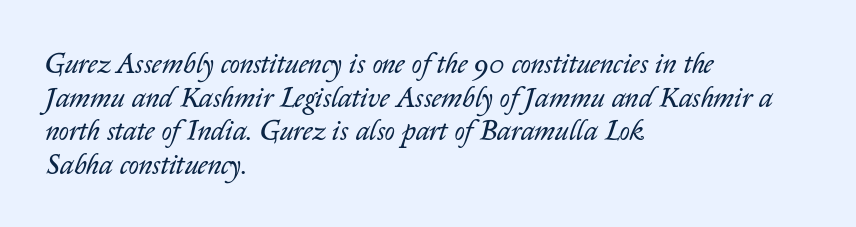
Nobody drew a line under any word here. This is oblique type, the kind used for emphasis or titles. Line starts are locked; line ends wander. Words appear dense and cohesive because spacing is normal. Varying glyph widths throughout — classic text-font behaviour.
